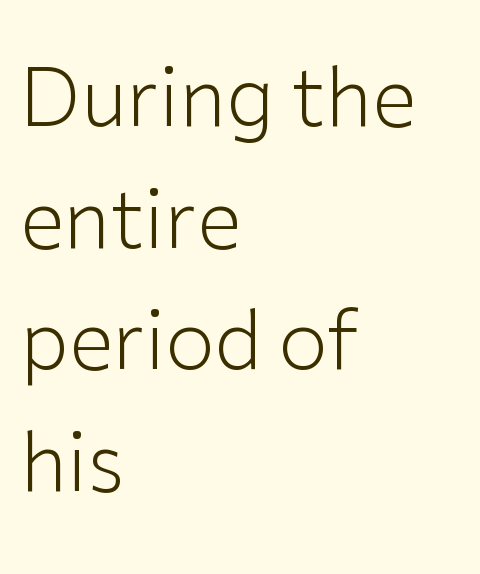
Each letter keeps its own natural width here, so spacing adapts to shape. The letters look calm and open, with moderate or lighter stems. In terms of leading, this rendering sits right in the middle. Grotesque or geometric, the face here clearly has no serifs.
